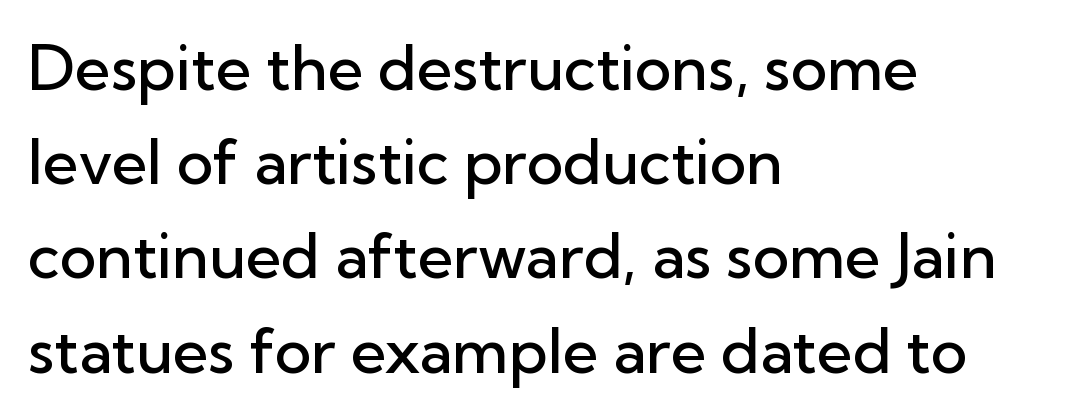
{"serif": "no", "italic": "no", "bold": "semi", "weight": "semibold", "width": "normal", "stroke_contrast": "low", "x_height": "medium", "monospaced": "no", "underline": "no", "align": "left", "line_spacing": "normal", "line_spacing_ratio": 1.52, "letter_spacing": "normal", "letter_spacing_em": 0.0, "glyph_px": 62}
